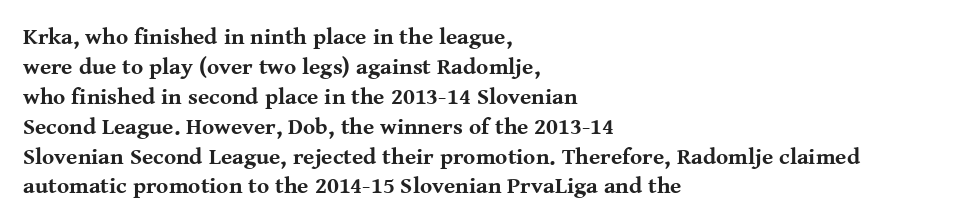
Designer's note — italics off, roman on. Clear beneath every line of the passage. Set as a true bold cut, around the 700 mark. How would I describe the line gaps? Plain and ordinary.
